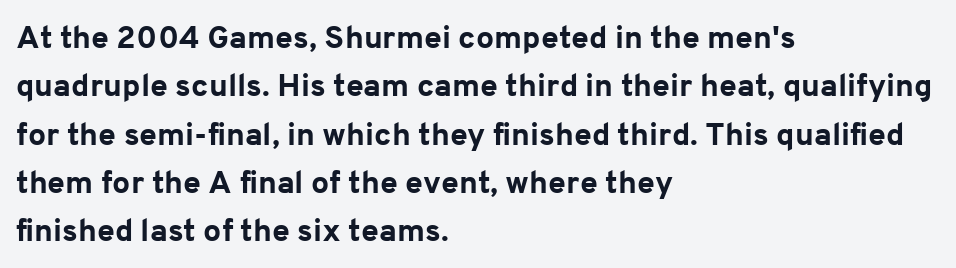
Q: Is the text bold? A: Yes.
Q: Is the text italic (slanted)? A: No, it is upright.
Q: Is the typeface a serif or a sans-serif typeface? A: Sans-serif.
Q: Is the text underlined? A: No.
Q: How is the paragraph aligned? A: Left-aligned.
Q: Is the spacing between letters normal or unusually wide? A: Normal.
Q: Is the spacing between lines tight, normal or loose? A: Normal.
Q: Width (condensed, normal, or wide)? A: Normal.
Q: Stroke contrast? A: Low.
Q: x-height? A: Medium.
Q: Monospaced? A: No.
